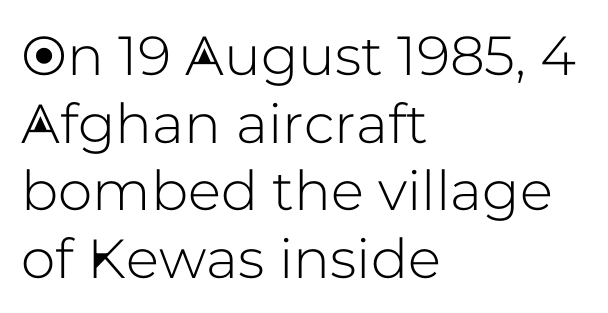
The image shows 55 px sans-serif type, upright; set left-aligned, line spacing 1.23x, normal letter spacing, not underlined; low stroke contrast and a medium x-height.
